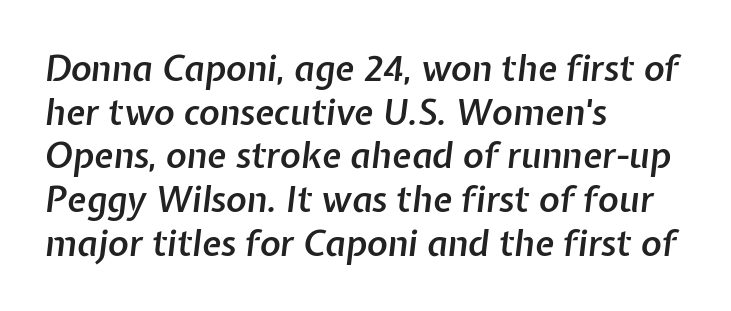
{"italic": "yes", "lean": "right", "slant_degrees": 7, "bold": "semi", "weight": "semibold", "width": "normal", "stroke_contrast": "low", "x_height": "medium", "monospaced": "no", "underline": "no", "align": "left", "line_spacing": "normal", "line_spacing_ratio": 1.25, "letter_spacing": "normal", "letter_spacing_em": 0.0, "glyph_px": 35}
